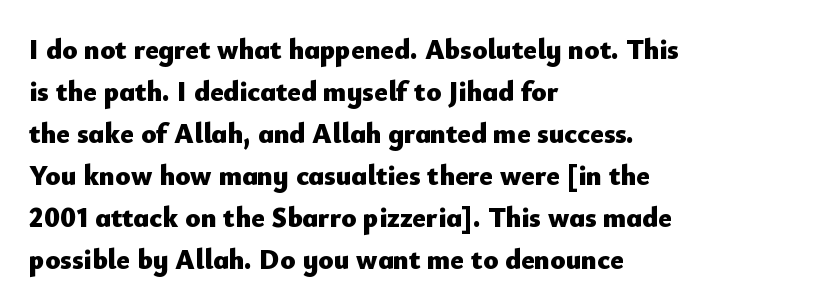
The image shows 28 px heavy sans-serif type, upright; set left-aligned, normal line spacing (1.5x), normal letter spacing, not underlined; low stroke contrast and a small x-height.
